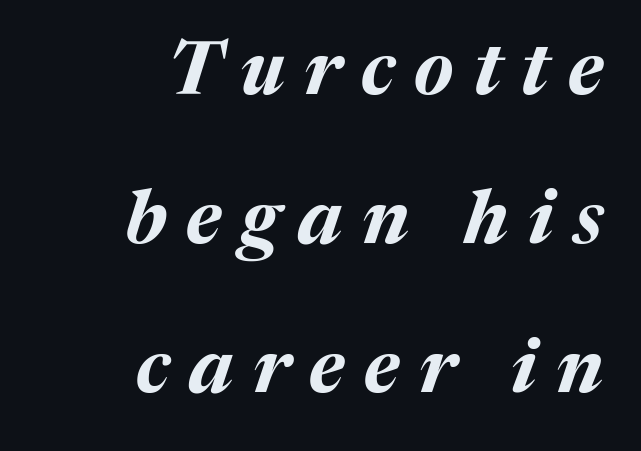
{"italic": "yes", "lean": "right", "slant_degrees": 17, "bold": "yes", "weight": "bold", "width": "normal", "stroke_contrast": "medium", "x_height": "medium", "monospaced": "no", "underline": "no", "align": "right", "line_spacing": "loose", "line_spacing_ratio": 1.99, "letter_spacing": "wide", "letter_spacing_em": 0.26, "glyph_px": 75}
